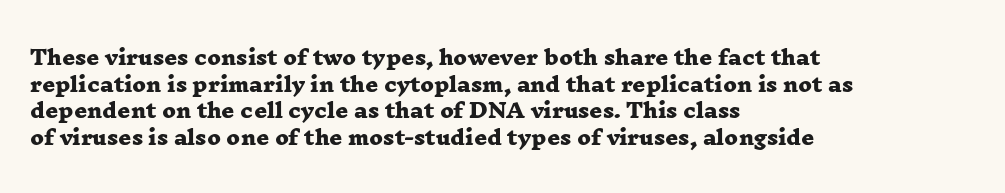
Its strokes are broad and dark, the hallmark of bold type. Short and long lines alike share a common starting point at left. How are the letters spaced? Ordinarily, with no added tracking. The gap between lines stays unmarked. Each new line begins a customary step beneath the previous one.
